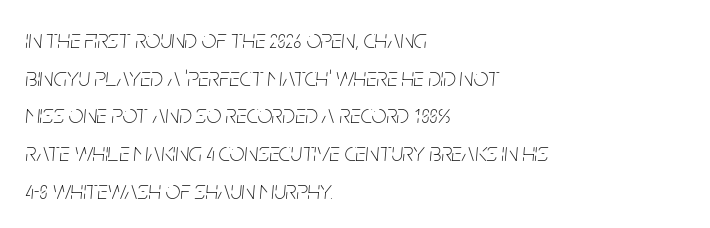
Q: Is the text bold? A: No.
Q: Is the text italic (slanted)? A: Yes, it leans right by about 5 degrees.
Q: Is the text underlined? A: No.
Q: How is the paragraph aligned? A: Left-aligned.
Q: Is the spacing between letters normal or unusually wide? A: Normal.
Q: Is the spacing between lines tight, normal or loose? A: Normal.
